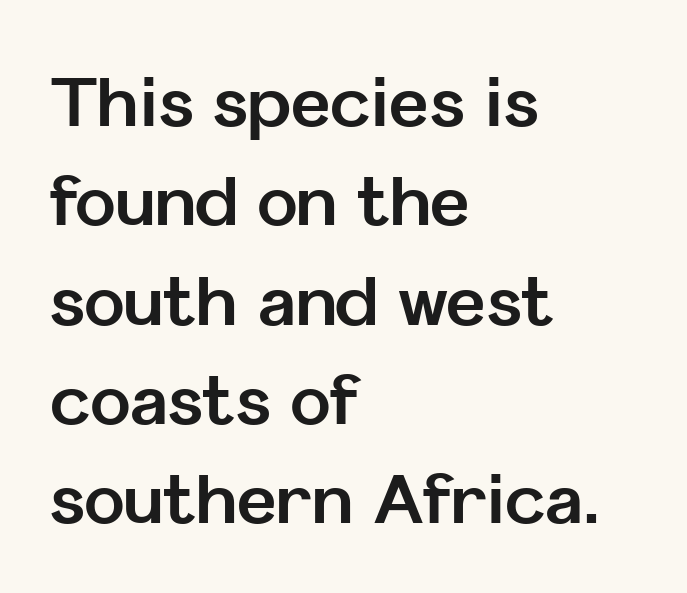
Summary of weight: heavy, a full bold. Reading down the block, your eye returns to a fixed left position each line. Is there any slant? The stems are plumb. Just letters on the line, the space beneath them empty. Default kerning and tracking; the words read as compact shapes. The face used here is proportionally spaced, like ordinary book or web type.
